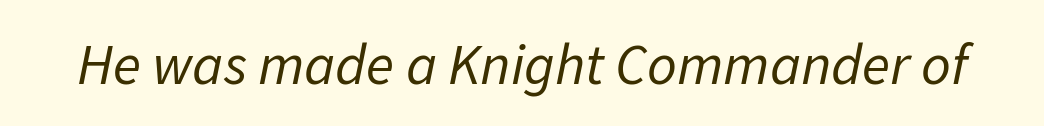
The image shows 58 px regular-weight type, italic (leaning right); set normal letter spacing, not underlined; low stroke contrast and a medium x-height.
